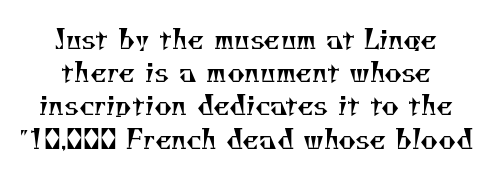
The image shows 27 px text type; set centered, line spacing 1.23x, normal letter spacing, not underlined.
